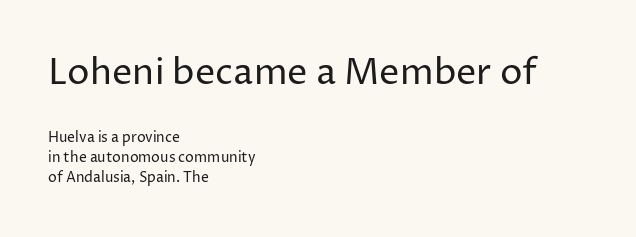
{"serif": "no", "italic": "no", "bold": "no", "weight": "regular", "width": "normal", "stroke_contrast": "low", "x_height": "medium", "monospaced": "no", "underline": "no", "align": "left", "line_spacing": "normal", "line_spacing_ratio": 1.43, "letter_spacing": "normal", "letter_spacing_em": 0.0, "larger_block": "first", "size_ratio": 2.57, "glyph_px": 36}
